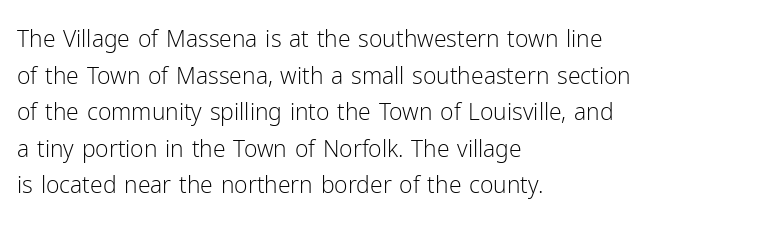
The image shows 23 px text type, upright; set left-aligned, normal line spacing (1.59x), normal letter spacing, not underlined.
